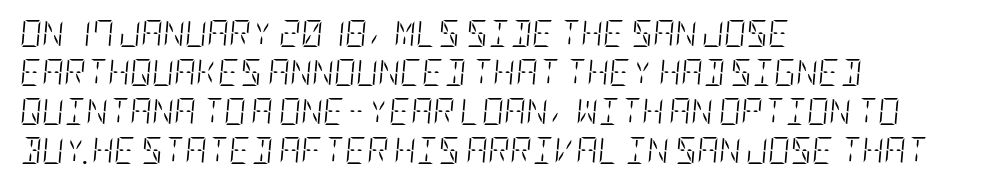
The image shows 27 px text type, italic (leaning right); set left-aligned, normal line spacing (1.44x), normal letter spacing, not underlined.
